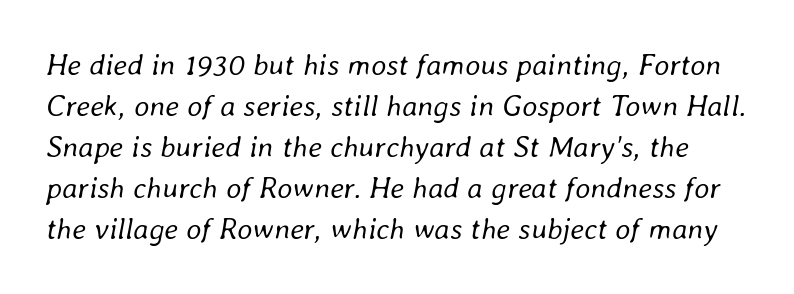
The letters sit at their default tracking, neither squeezed nor spread. Yep, that's italic — everything's leaning. Interline gaps are of average width in this sample. Stroke thickness stays within the range of a standard reading face or lighter.
